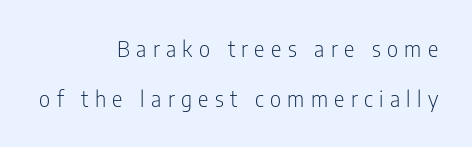
{"italic": "no", "bold": "no", "underline": "no", "align": "right", "line_spacing": "loose", "line_spacing_ratio": 2.28, "letter_spacing": "wide", "letter_spacing_em": 0.29, "glyph_px": 22}
